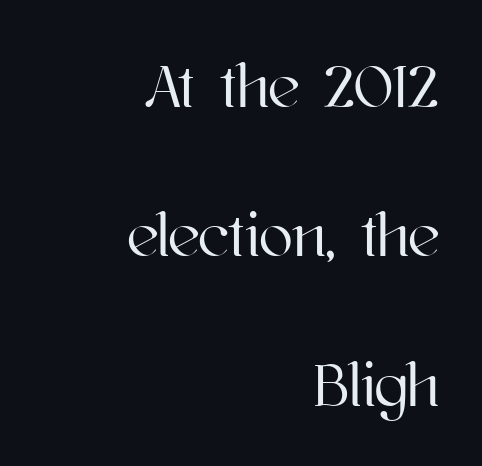
Only glyphs here, with clear space below each row. The letters advance in unequal steps, a hallmark of proportional type. Unlike italic type, these characters show no tilt at all. Typeset ragged left — the right edge is the straight one. Is the letter spacing exaggerated? No — it looks like the ordinary default. Vertically, the passage feels expansive, rows floating well apart.
